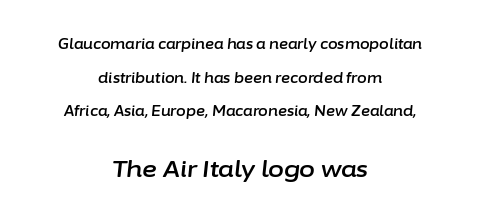
Q: Is the text italic (slanted)? A: Yes, it leans right by about 6 degrees.
Q: Is the text underlined? A: No.
Q: How is the paragraph aligned? A: Centered.
Q: Is the spacing between letters normal or unusually wide? A: Normal.
Q: Is the spacing between lines tight, normal or loose? A: Loose.
Q: Which block of text is set in a larger size, the first (top) or the second (bottom)? A: The second (bottom) one.
